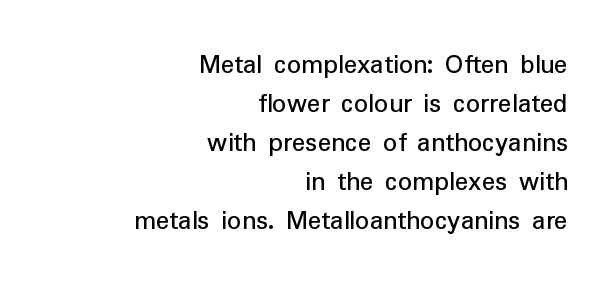
The image shows 28 px sans-serif type, upright; set right-aligned, normal line spacing (1.39x), normal letter spacing, not underlined; low stroke contrast and a medium x-height.
